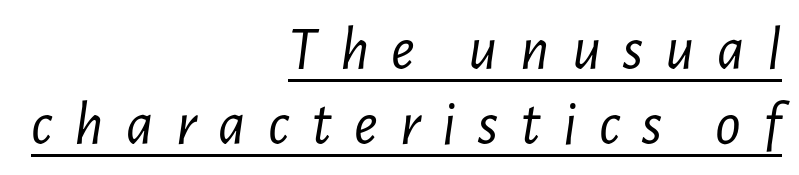
Is this a fixed-width face? No — the glyphs have proportional, varying widths. A student would call this right alignment; a typographer would say flush right, rag left. This rendering widens character spacing well past its baseline value. Nothing heavy about these letters — not bold at all. Quick note: italic.
